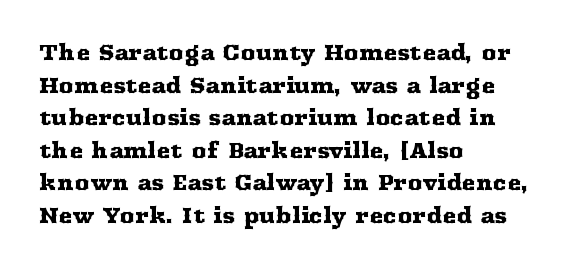
{"italic": "no", "underline": "no", "align": "left", "line_spacing": "normal", "line_spacing_ratio": 1.55, "letter_spacing": "normal", "letter_spacing_em": 0.0, "glyph_px": 21}
